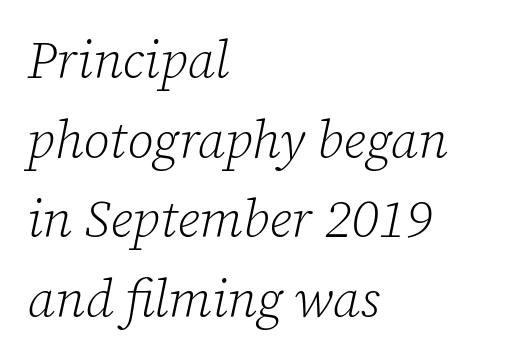
The image shows 52 px light serif type, italic (leaning right); set left-aligned, normal line spacing (1.53x), normal letter spacing, not underlined; low stroke contrast and a medium x-height.
